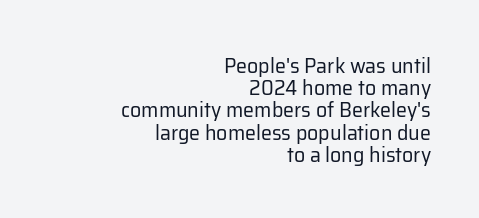
Q: Is the text bold? A: No.
Q: Is the text italic (slanted)? A: No, it is upright.
Q: Is the text underlined? A: No.
Q: How is the paragraph aligned? A: Right-aligned.
Q: Is the spacing between letters normal or unusually wide? A: Normal.
Q: Is the spacing between lines tight, normal or loose? A: Tight.
